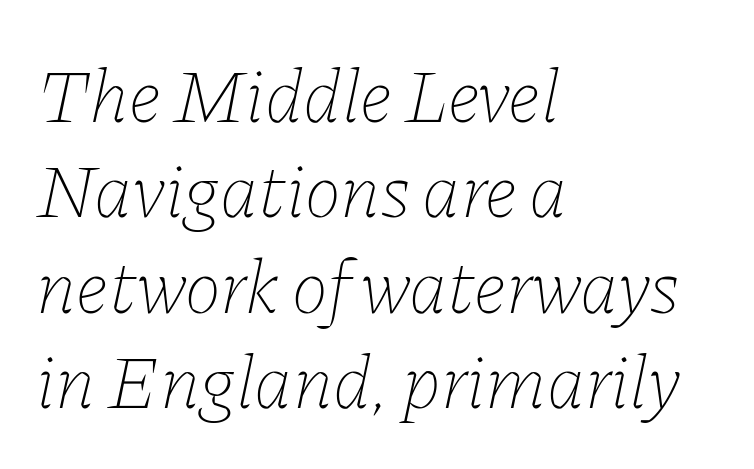
No chunkiness to these letters — they're not bold. Slant detected: the letters are inclined. The foot of each line stays bare and open. Which margin do the lines hug? The left one — the right edge is uneven. Think of a printed novel: that variable character pitch is what you see here. The face used here is rendered with its standard letterfit.
